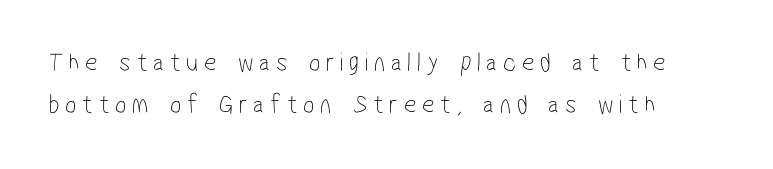
Q: Is the text bold? A: No.
Q: Is the text underlined? A: No.
Q: How is the paragraph aligned? A: Left-aligned.
Q: Is the spacing between letters normal or unusually wide? A: Unusually wide.
Q: Is the spacing between lines tight, normal or loose? A: Normal.
